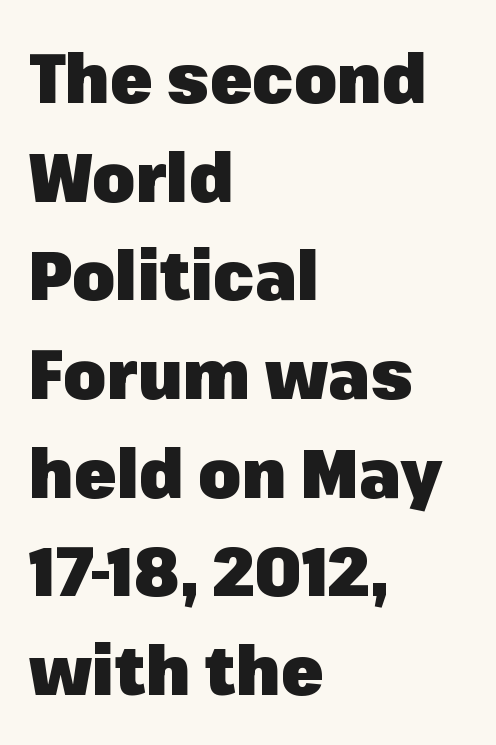
{"serif": "no", "italic": "no", "bold": "yes", "weight": "heavy", "width": "normal", "stroke_contrast": "low", "x_height": "medium", "monospaced": "no", "underline": "no", "align": "left", "line_spacing": "normal", "line_spacing_ratio": 1.43, "letter_spacing": "normal", "letter_spacing_em": 0.0, "glyph_px": 69}
